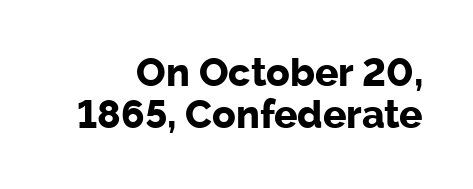
{"serif": "no", "italic": "no", "bold": "yes", "weight": "bold", "width": "normal", "stroke_contrast": "low", "x_height": "medium", "monospaced": "no", "underline": "no", "line_spacing": "tight", "line_spacing_ratio": 1.08, "letter_spacing": "normal", "letter_spacing_em": 0.0, "glyph_px": 39}
